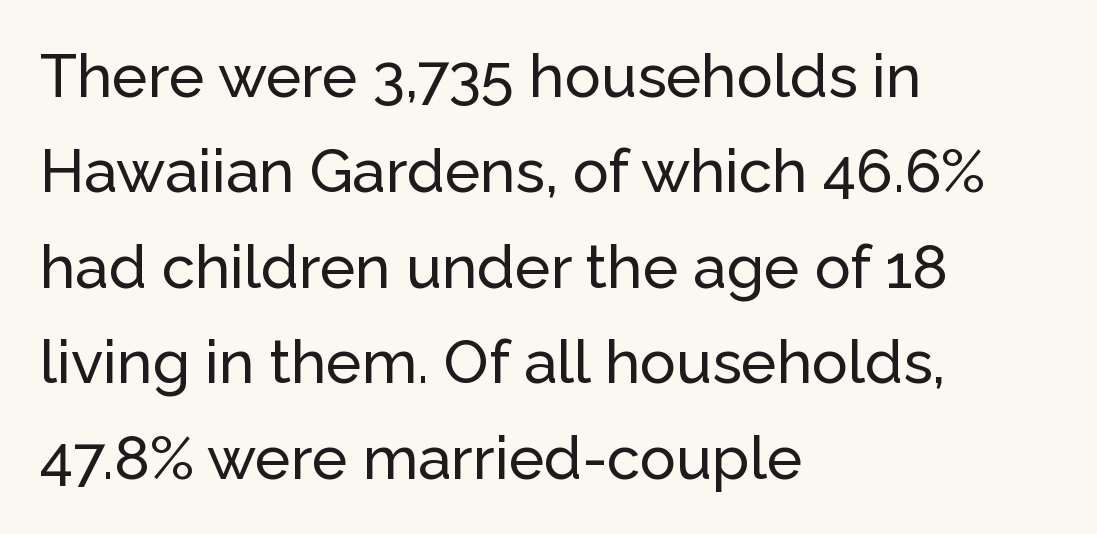
The image shows 60 px sans-serif type, upright; set left-aligned, normal line spacing (1.59x), normal letter spacing, not underlined; low stroke contrast and a medium x-height.
